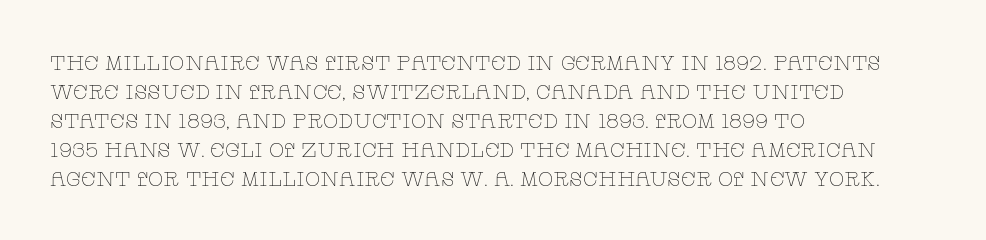
The image shows 20 px text type, upright; set left-aligned, normal line spacing (1.45x), normal letter spacing, not underlined.
